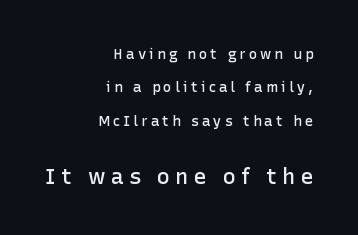
{"italic": "no", "bold": "semi", "underline": "no", "align": "right", "line_spacing": "loose", "line_spacing_ratio": 2.39, "letter_spacing": "wide", "letter_spacing_em": 0.22, "larger_block": "second", "size_ratio": 1.57, "glyph_px": 22}
